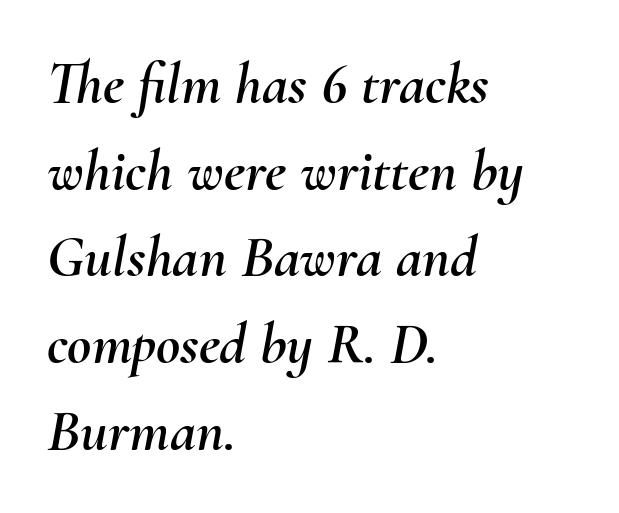
The image shows 59 px text type, italic (leaning right); set left-aligned, normal line spacing (1.47x), normal letter spacing, not underlined; medium stroke contrast and a small x-height.
